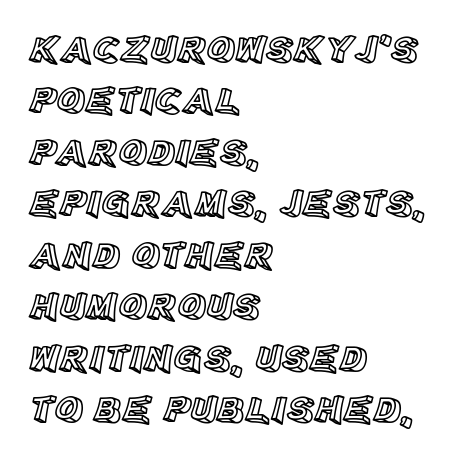
The image shows 39 px text type; set left-aligned, normal line spacing (1.32x), normal letter spacing, not underlined; a large x-height.
